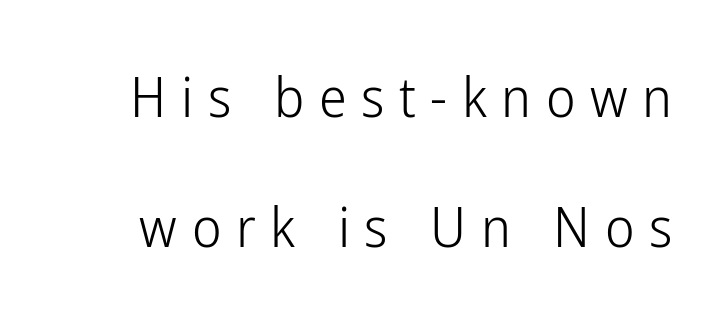
The type is letterspaced generously, with wide tracking. One glance says open: line gaps are wider than usual. Stroke terminals: plain, sans-serif. You could not count columns in this text — the font is proportionally spaced. The space directly below the letters is spotless.
